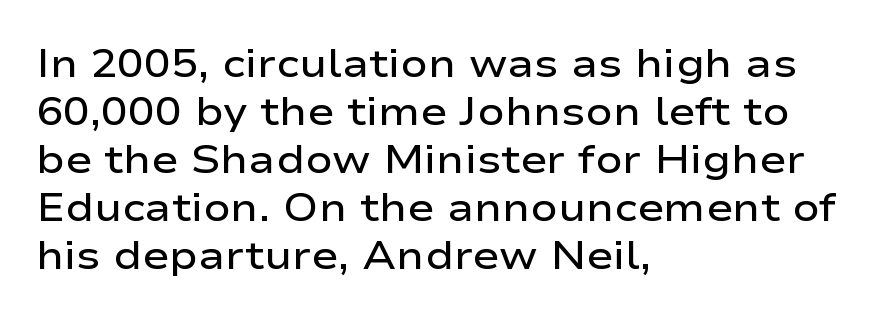
The image shows 40 px semibold, wide sans-serif type, upright; set left-aligned, line spacing 1.2x, normal letter spacing, not underlined; low stroke contrast and a medium x-height.
